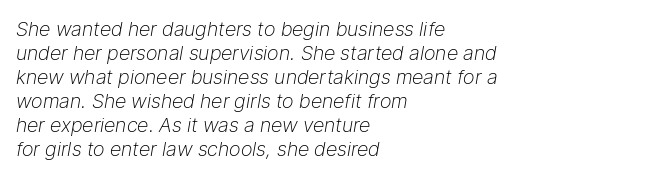
Q: Is the text bold? A: No.
Q: Is the text italic (slanted)? A: Yes, it leans right by about 9 degrees.
Q: Is the text underlined? A: No.
Q: How is the paragraph aligned? A: Left-aligned.
Q: Is the spacing between letters normal or unusually wide? A: Normal.
